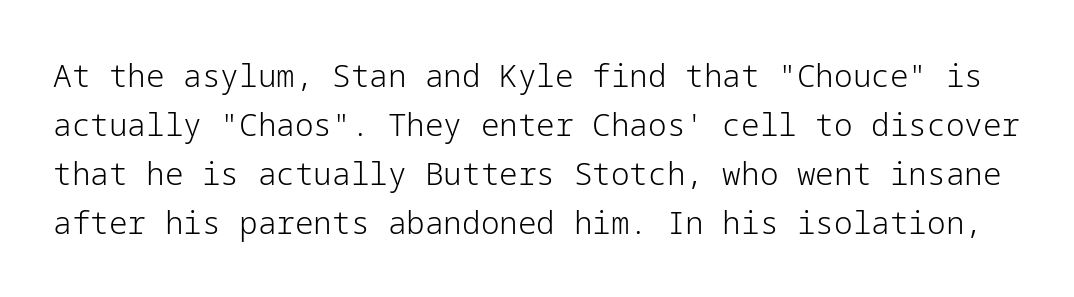
The rows are spaced the way most documents space them. You can tell from the bare stems that sans-serif type was used. You could call the tracking neutral — neither tight nor loose. Rendered with straight, roman letterforms. The characters are drawn with everyday or finer stroke widths.
